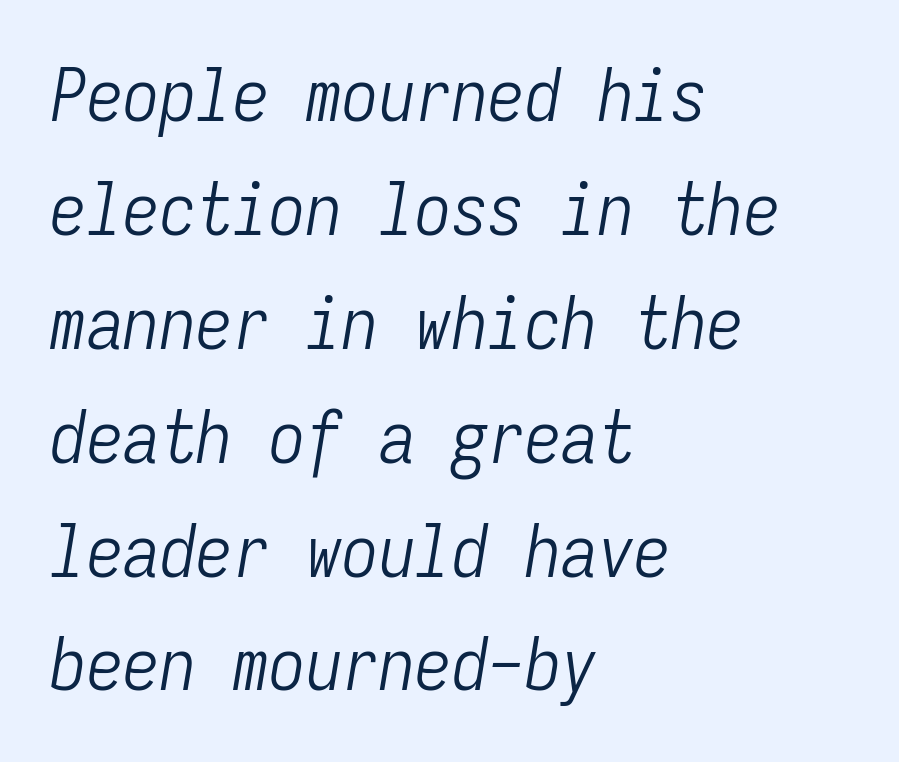
{"italic": "yes", "lean": "right", "slant_degrees": 9, "bold": "no", "weight": "light", "width": "condensed", "stroke_contrast": "low", "x_height": "medium", "monospaced": "yes", "underline": "no", "align": "left", "line_spacing": "normal", "line_spacing_ratio": 1.56, "letter_spacing": "normal", "letter_spacing_em": 0.0, "glyph_px": 73}
